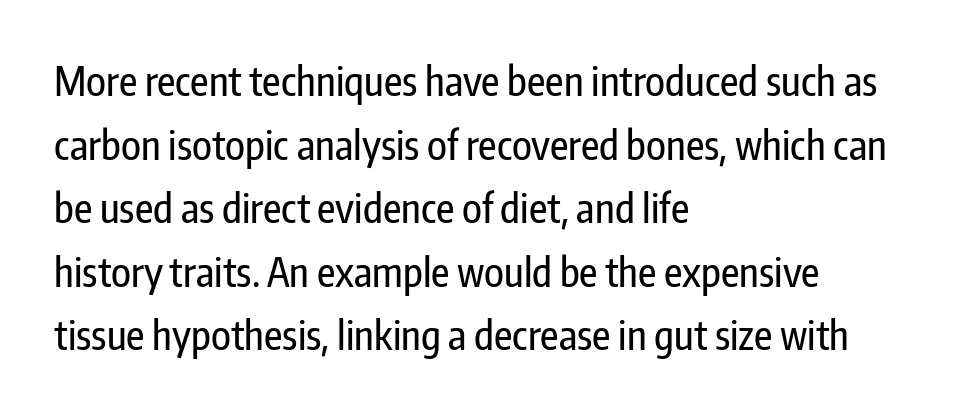
Q: Is the text italic (slanted)? A: No, it is upright.
Q: Is the typeface a serif or a sans-serif typeface? A: Sans-serif.
Q: Is the text underlined? A: No.
Q: How is the paragraph aligned? A: Left-aligned.
Q: Is the spacing between letters normal or unusually wide? A: Normal.
Q: Is the spacing between lines tight, normal or loose? A: Normal.
Q: Width (condensed, normal, or wide)? A: Condensed.
Q: Stroke contrast? A: Low.
Q: x-height? A: Medium.
Q: Monospaced? A: No.
